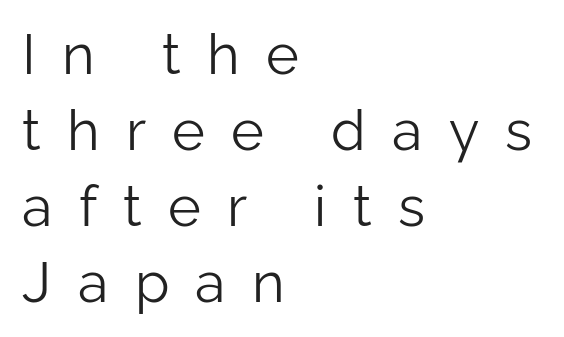
Proportional: the letters do not fall into vertical columns. This sample is left-justified, so line endings fall wherever the words run out. This is roman type, the default non-slanted kind. The font family rendered here belongs to the sans-serif group. Counters stay open thanks to moderate or lighter strokes. Spacing between characters has been opened up far beyond the box default.
